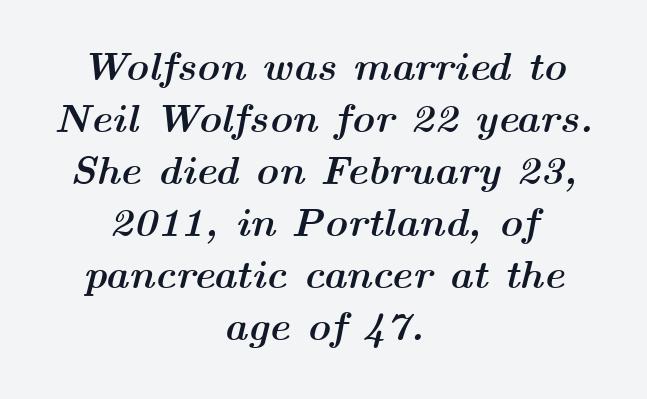
The image shows 40 px semibold, wide type, italic (leaning right); set centered, normal line spacing (1.3x), normal letter spacing, not underlined; medium stroke contrast and a medium x-height.
